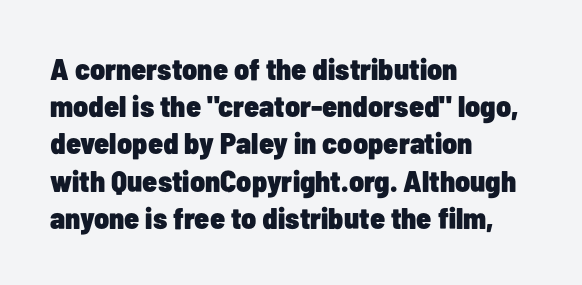
Descenders hang freely into open space. The letters advance in unequal steps, a hallmark of proportional type. In CSS terms this would be text-align: left. Caption: bold face, heavy strokes. This sample uses an upright cut, with every glyph sitting square on the baseline.
